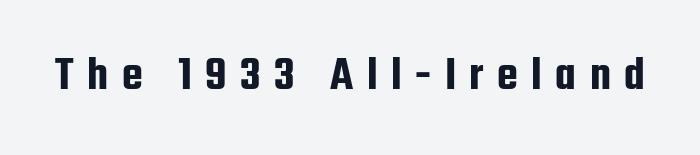
Upright lettering throughout. Nobody drew a line under any word here. Grotesque or geometric, the face here clearly has no serifs. There is plenty of visible air inserted between adjacent glyphs.
